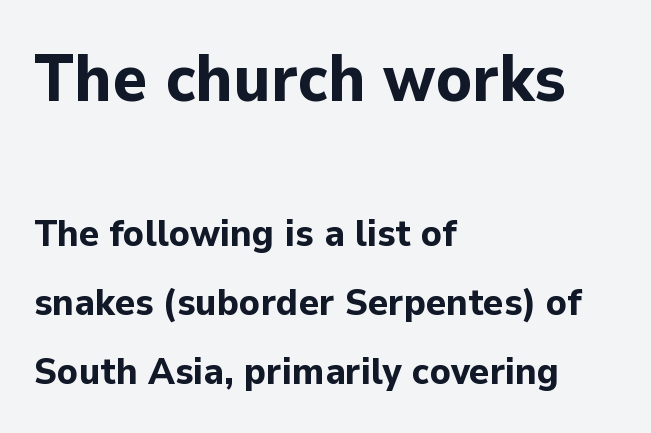
The image shows 66 px bold sans-serif type, upright; set left-aligned, line spacing 1.82x, normal letter spacing, not underlined; the first (top) block is 1.74x larger; low stroke contrast and a medium x-height.
